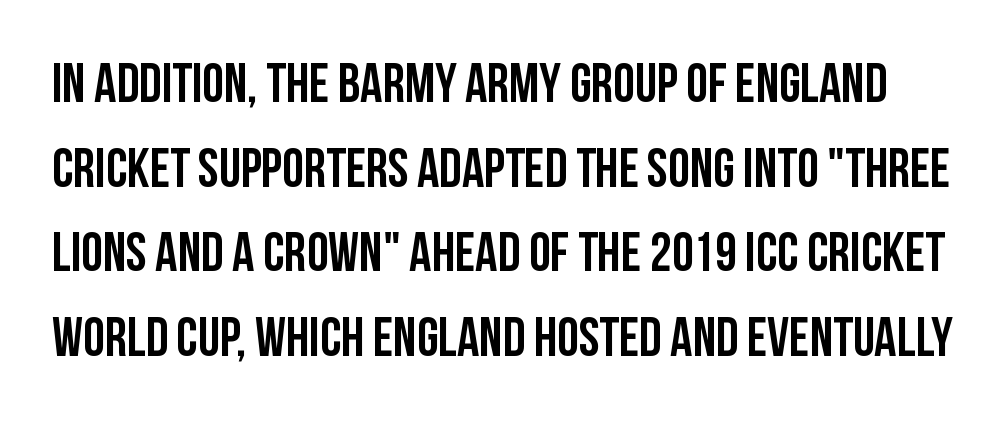
Q: Is the text italic (slanted)? A: No, it is upright.
Q: Is the typeface a serif or a sans-serif typeface? A: Sans-serif.
Q: Is the text underlined? A: No.
Q: Is the spacing between letters normal or unusually wide? A: Normal.
Q: Is the spacing between lines tight, normal or loose? A: Normal.
Q: Width (condensed, normal, or wide)? A: Condensed.
Q: Stroke contrast? A: Low.
Q: x-height? A: Large.
Q: Monospaced? A: No.
